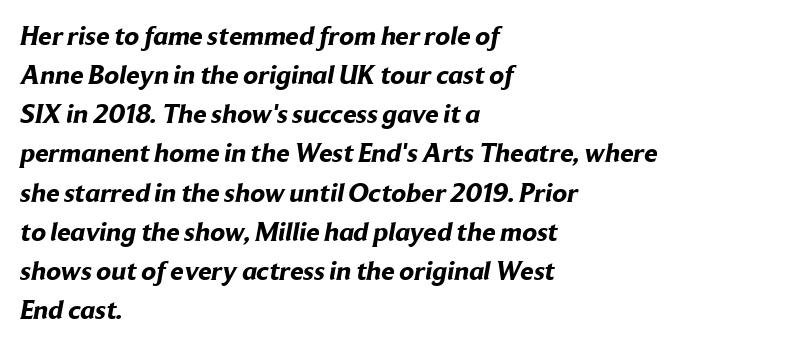
The image shows 27 px bold type; set left-aligned, normal line spacing (1.45x), normal letter spacing, not underlined.
